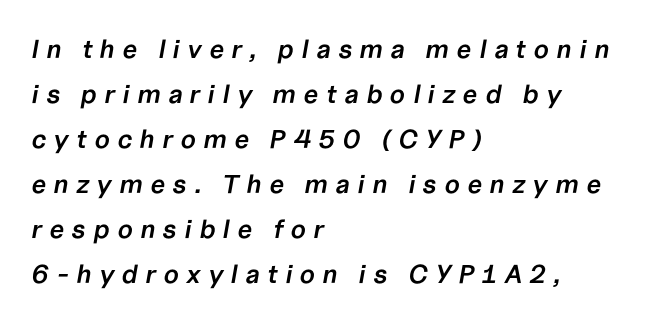
{"italic": "yes", "lean": "right", "slant_degrees": 10, "bold": "semi", "underline": "no", "align": "left", "line_spacing_ratio": 1.73, "letter_spacing": "wide", "letter_spacing_em": 0.29, "glyph_px": 26}
